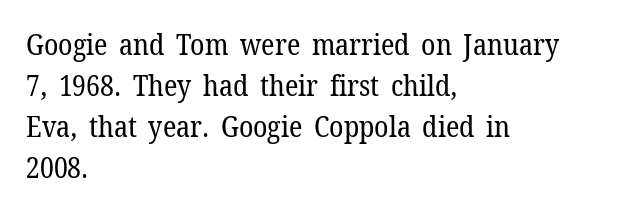
The image shows 29 px regular-weight serif type, upright; set left-aligned, normal line spacing (1.41x), normal letter spacing, not underlined; low stroke contrast and a medium x-height.
